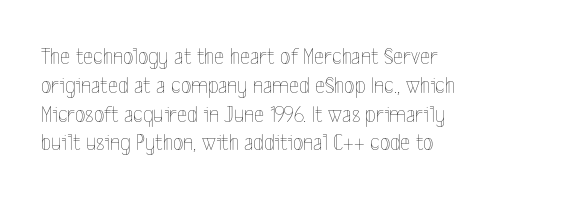
Q: Is the text bold? A: No.
Q: Is the text italic (slanted)? A: No, it is upright.
Q: Is the text underlined? A: No.
Q: How is the paragraph aligned? A: Left-aligned.
Q: Is the spacing between letters normal or unusually wide? A: Normal.
